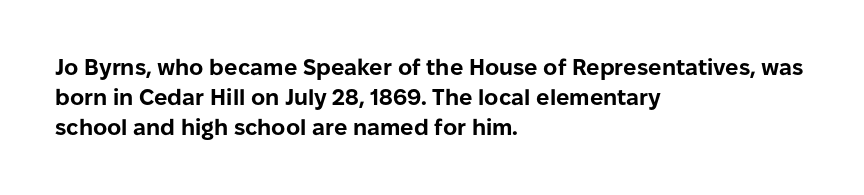
The image shows 22 px bold type, upright; set left-aligned, normal line spacing (1.36x), normal letter spacing, not underlined.
